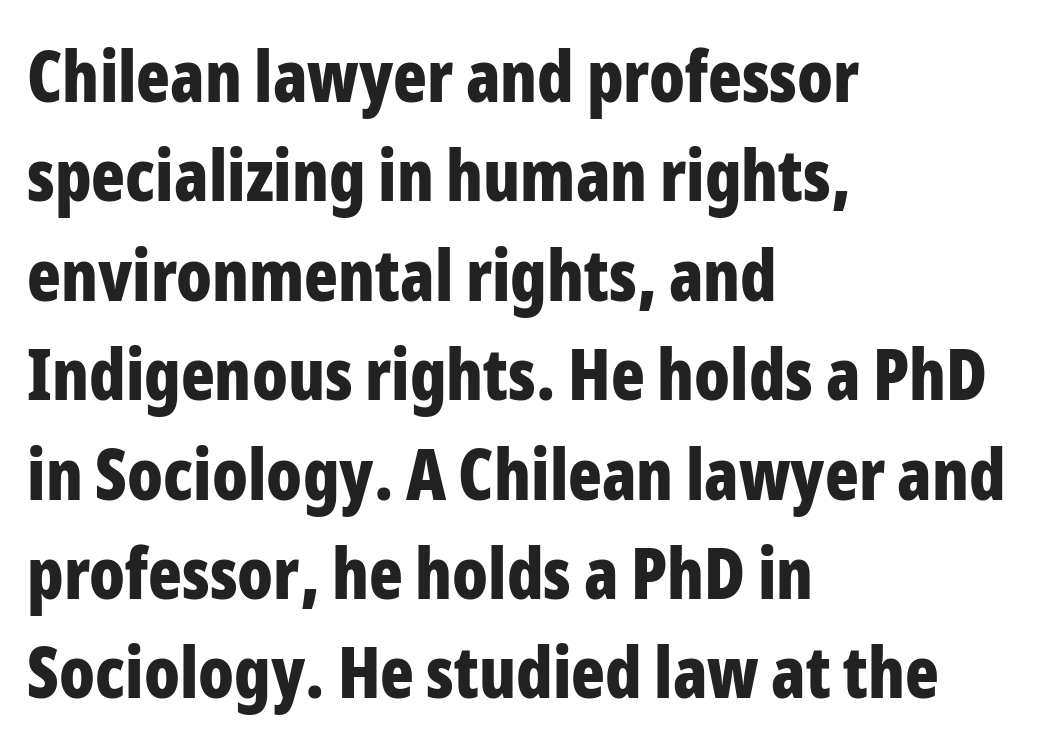
{"serif": "no", "italic": "no", "bold": "yes", "weight": "bold", "width": "condensed", "stroke_contrast": "low", "x_height": "medium", "monospaced": "no", "underline": "no", "align": "left", "line_spacing": "normal", "line_spacing_ratio": 1.42, "letter_spacing": "normal", "letter_spacing_em": 0.0, "glyph_px": 70}
